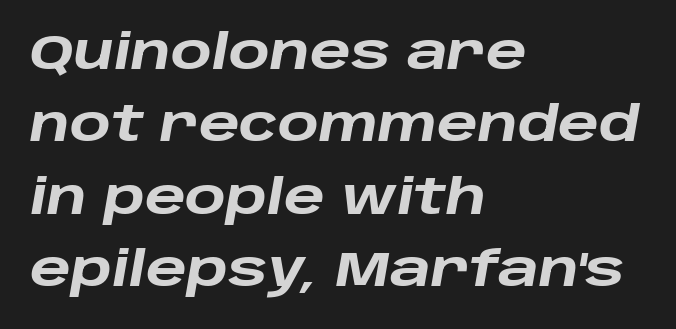
The image shows 48 px heavy, wide type, italic (leaning right); set left-aligned, normal line spacing (1.51x), normal letter spacing, not underlined; low stroke contrast and a large x-height.
